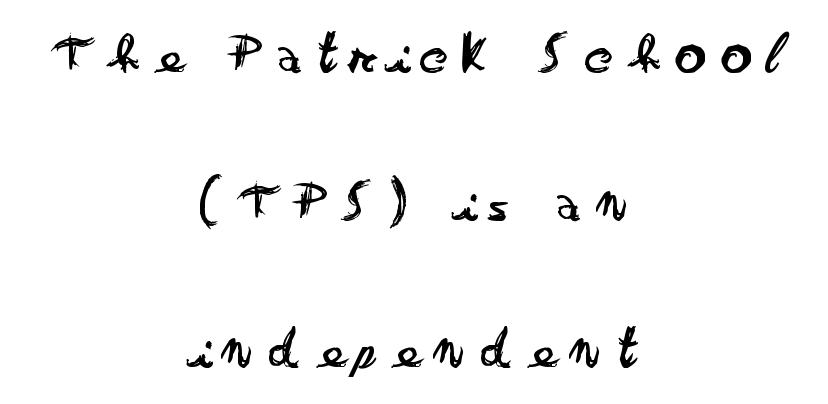
{"serif": "no", "italic": "no", "bold": "no", "weight": "regular", "width": "wide", "stroke_contrast": "low", "x_height": "small", "monospaced": "no", "underline": "no", "align": "center", "line_spacing": "loose", "line_spacing_ratio": 2.46, "letter_spacing": "wide", "letter_spacing_em": 0.26, "glyph_px": 60}
